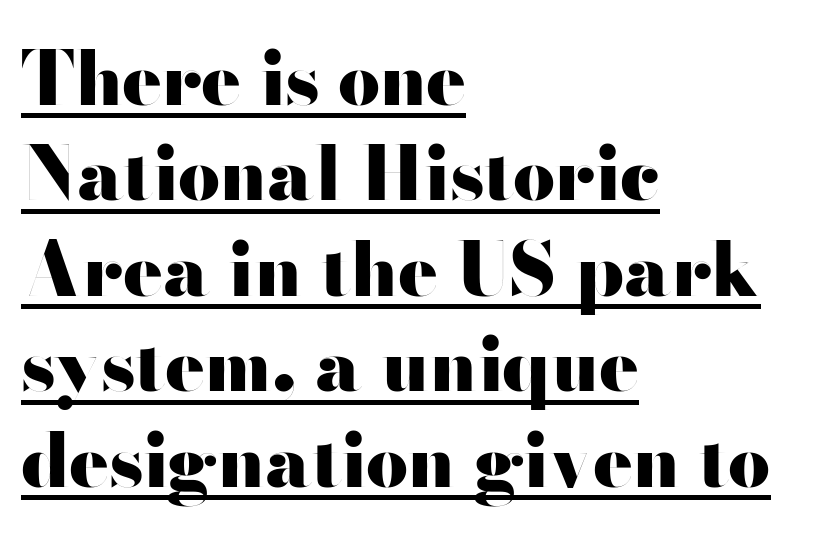
The image shows 74 px heavy, wide type, upright; set left-aligned, normal line spacing (1.29x), normal letter spacing, underlined; high stroke contrast and a small x-height.
